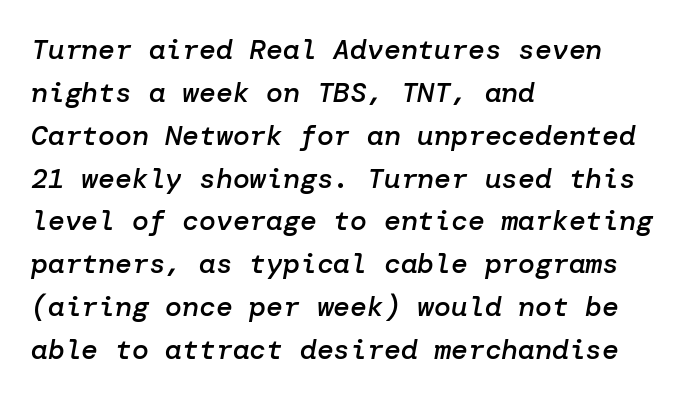
{"italic": "yes", "lean": "right", "slant_degrees": 10, "bold": "semi", "weight": "semibold", "width": "normal", "stroke_contrast": "low", "x_height": "medium", "underline": "no", "align": "left", "line_spacing": "normal", "line_spacing_ratio": 1.53, "letter_spacing": "normal", "letter_spacing_em": 0.0, "glyph_px": 28}
